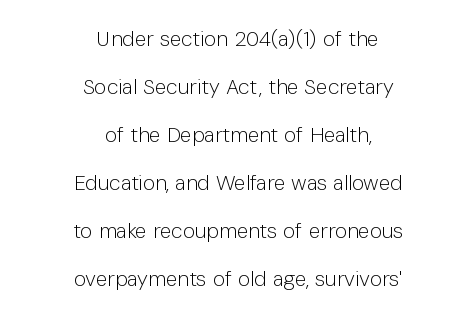
Ink coverage per letter is moderate at most. Only glyphs here, with clear space below each row. Upright lettering throughout. You could call the tracking neutral — neither tight nor loose. The paragraph shown floats in the horizontal middle. Line spacing here is loose.
